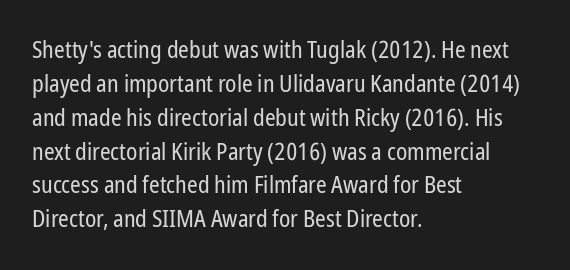
{"italic": "no", "bold": "no", "underline": "no", "align": "left", "line_spacing": "normal", "line_spacing_ratio": 1.41, "letter_spacing": "normal", "letter_spacing_em": 0.0, "glyph_px": 24}
